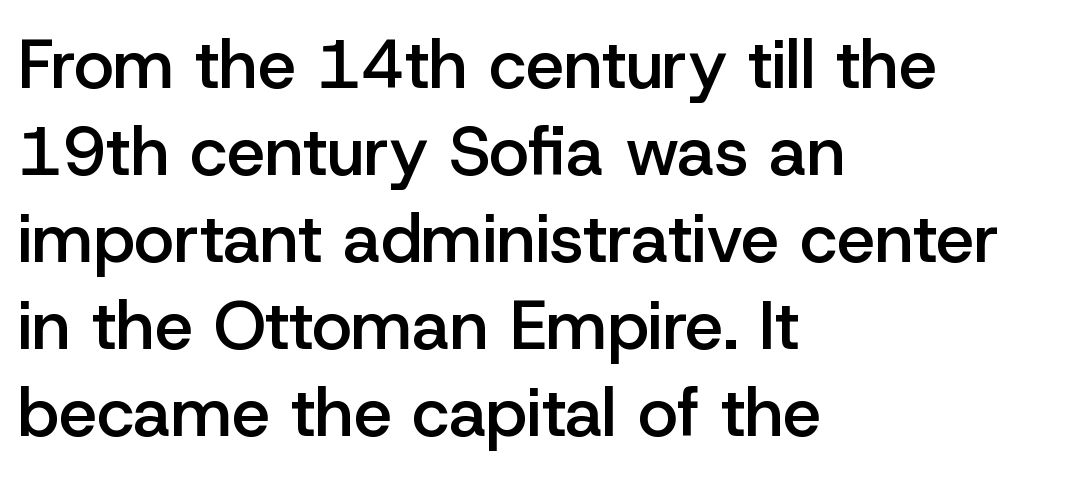
If you drew a ruler down the left edge, every line would touch it. The specimen omits any rule beneath the text block's lines. This sample uses a sans-serif face. Posture: straight, roman, zero tilt. Words appear dense and cohesive because spacing is normal. Stems and bowls a touch heavier than normal — semibold.
